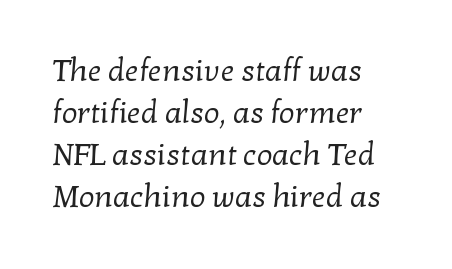
{"serif": "yes", "bold": "no", "weight": "regular", "width": "normal", "stroke_contrast": "low", "x_height": "medium", "monospaced": "no", "underline": "no", "align": "left", "line_spacing": "normal", "line_spacing_ratio": 1.36, "letter_spacing": "normal", "letter_spacing_em": 0.0, "glyph_px": 31}
